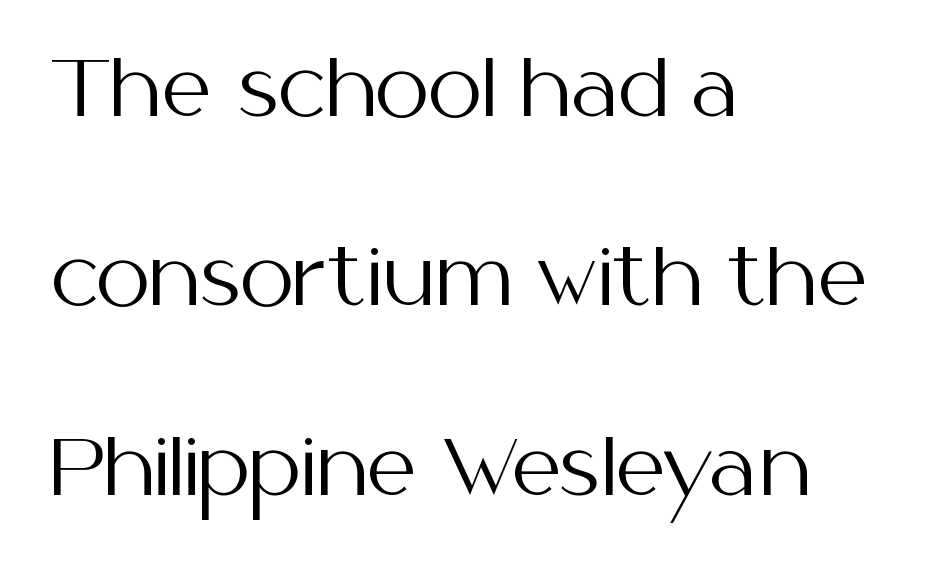
Letters rest on an invisible, unmarked baseline. The horizontal fit of the characters is conventional and even. Line beginnings align vertically; line endings do not. Does the type have serifs? No, each stem ends abruptly. Here the designer chose a conventional face with non-uniform glyph widths.
